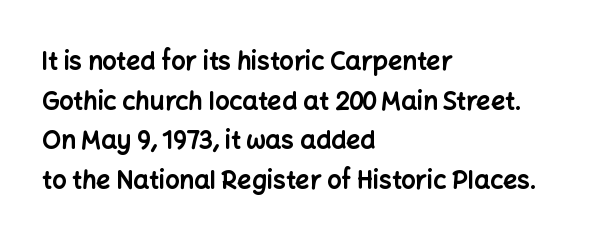
The words here are not underlined. Glyph-to-glyph distance matches everyday printed text. The rows are spaced the way most documents space them. The lettering holds an erect, upright posture throughout. Heavy-handed strokes throughout: this text is bold. Which margin do the lines hug? The left one — the right edge is uneven.
